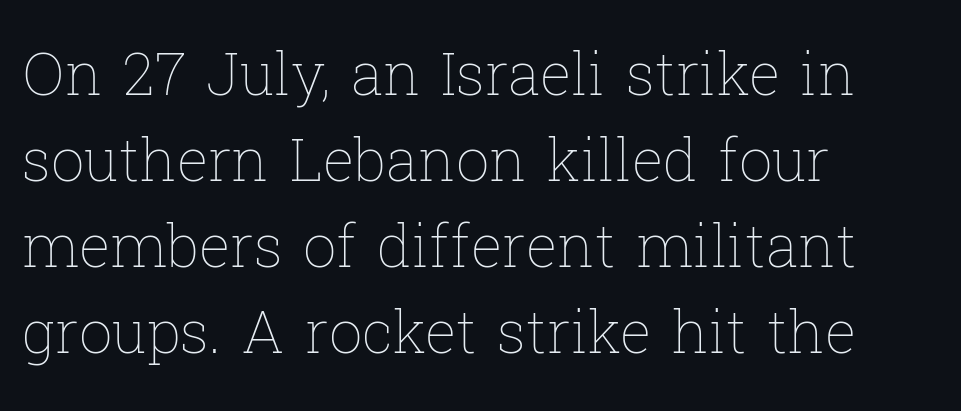
The image shows 59 px thin type, upright; set left-aligned, normal line spacing (1.46x), normal letter spacing, not underlined; low stroke contrast and a medium x-height.
